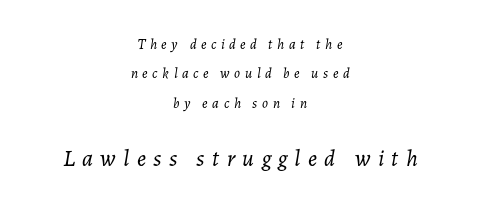
You get the small type first, then a jump to larger type. The compositor balanced each line on the midline. What stands out about the letter spacing? Its width — letters are far apart. This reads as an unemphasized weight, regular at the heaviest.
